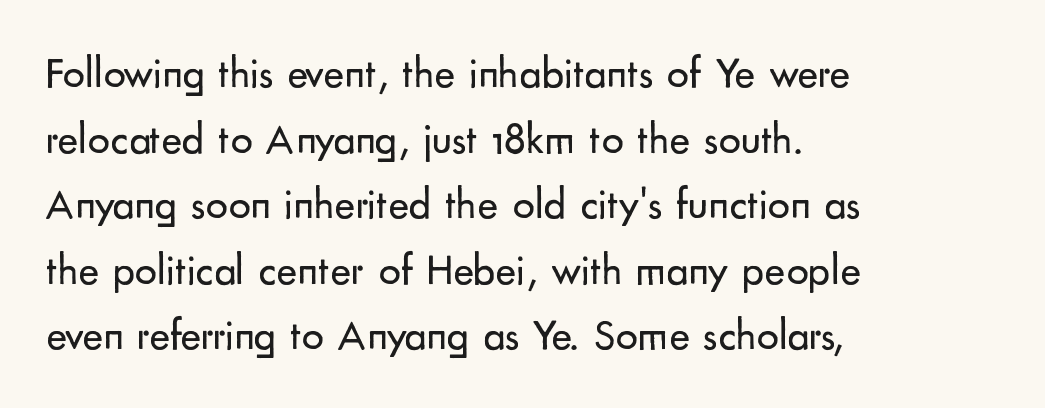
{"serif": "no", "italic": "no", "bold": "no", "weight": "regular", "width": "normal", "stroke_contrast": "low", "x_height": "small", "monospaced": "no", "underline": "no", "align": "left", "line_spacing": "normal", "line_spacing_ratio": 1.49, "letter_spacing": "normal", "letter_spacing_em": 0.0, "glyph_px": 44}
